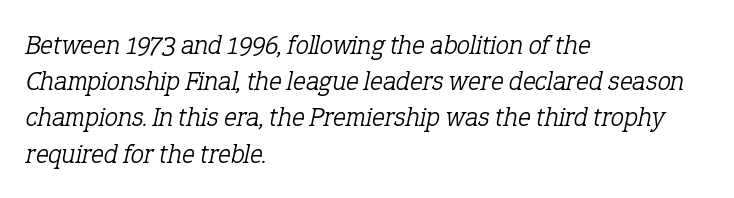
{"italic": "yes", "lean": "right", "slant_degrees": 12, "bold": "no", "underline": "no", "align": "left", "line_spacing": "normal", "line_spacing_ratio": 1.34, "letter_spacing": "normal", "letter_spacing_em": 0.0, "glyph_px": 27}
